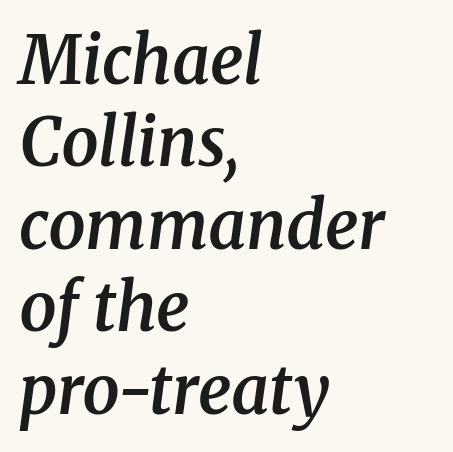
{"serif": "yes", "italic": "yes", "lean": "right", "slant_degrees": 8, "bold": "semi", "weight": "semibold", "width": "normal", "stroke_contrast": "medium", "x_height": "medium", "monospaced": "no", "underline": "no", "align": "left", "line_spacing": "normal", "line_spacing_ratio": 1.25, "letter_spacing": "normal", "letter_spacing_em": 0.0, "glyph_px": 66}
